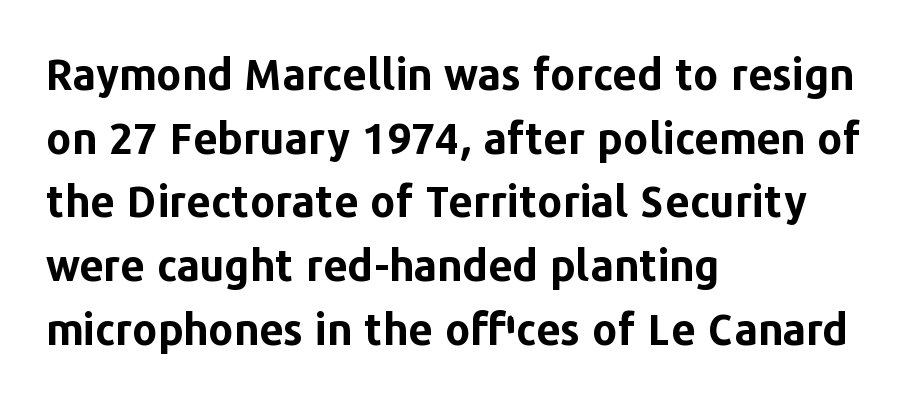
{"serif": "no", "italic": "no", "bold": "yes", "weight": "bold", "width": "normal", "stroke_contrast": "low", "x_height": "medium", "monospaced": "no", "underline": "no", "align": "left", "line_spacing": "normal", "line_spacing_ratio": 1.48, "letter_spacing": "normal", "letter_spacing_em": 0.0, "glyph_px": 43}
